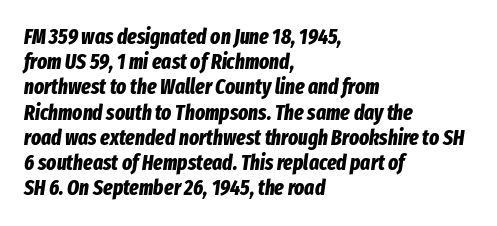
{"italic": "yes", "lean": "right", "slant_degrees": 8, "bold": "yes", "underline": "no", "align": "left", "line_spacing_ratio": 1.2, "letter_spacing": "normal", "letter_spacing_em": 0.0, "glyph_px": 21}
